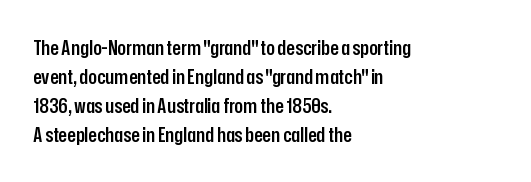
The image shows 20 px text type, upright; set left-aligned, normal line spacing (1.45x), normal letter spacing, not underlined.
